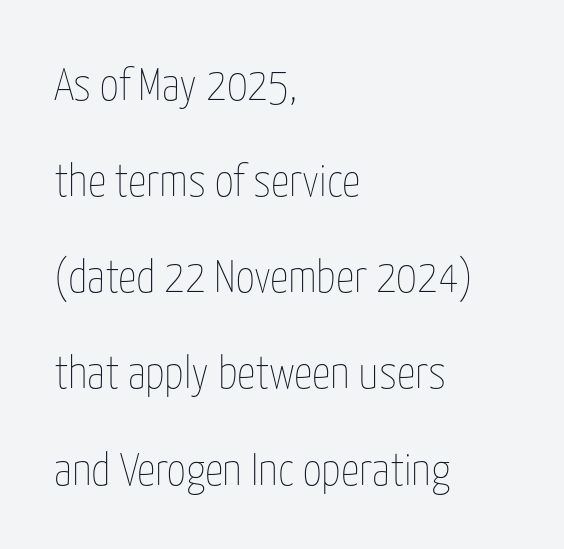
Q: Is the text bold? A: No.
Q: Is the text italic (slanted)? A: No, it is upright.
Q: Is the text underlined? A: No.
Q: How is the paragraph aligned? A: Left-aligned.
Q: Is the spacing between letters normal or unusually wide? A: Normal.
Q: Is the spacing between lines tight, normal or loose? A: Loose.
Q: Width (condensed, normal, or wide)? A: Condensed.
Q: Stroke contrast? A: Low.
Q: x-height? A: Medium.
Q: Monospaced? A: No.
